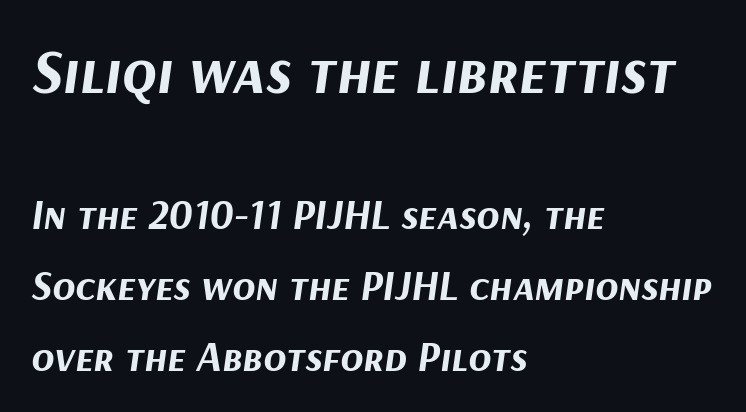
Compared with ordinary roman type, these characters are visibly tilted. A normal amount of white space separates one row of letters from the next. Just letters on the line, the space beneath them empty. All the whitespace from short lines collects on the right. A typesetter would call this zero additional tracking. A dark, heavy texture on the line: the type is bold.
